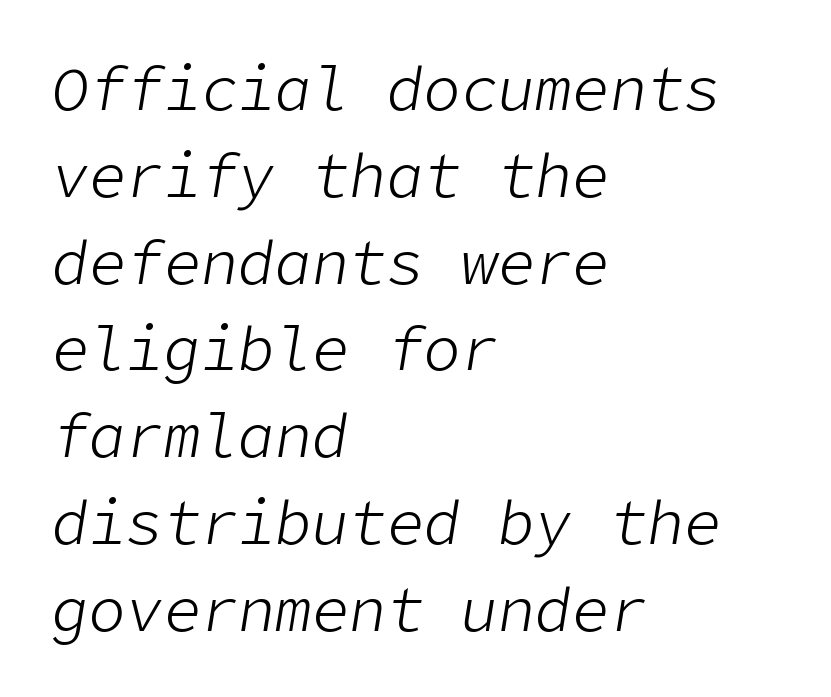
{"italic": "yes", "lean": "right", "slant_degrees": 9, "bold": "no", "weight": "light", "width": "normal", "stroke_contrast": "low", "x_height": "medium", "underline": "no", "align": "left", "line_spacing": "normal", "line_spacing_ratio": 1.4, "letter_spacing": "normal", "letter_spacing_em": 0.0, "glyph_px": 62}
